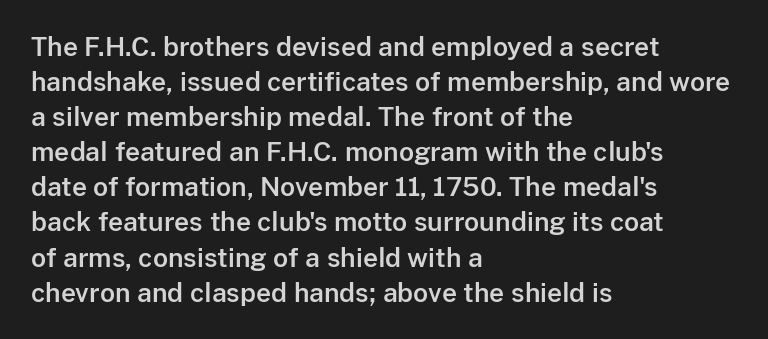
Q: Is the text italic (slanted)? A: No, it is upright.
Q: Is the text underlined? A: No.
Q: How is the paragraph aligned? A: Left-aligned.
Q: Is the spacing between letters normal or unusually wide? A: Normal.
Q: Is the spacing between lines tight, normal or loose? A: Normal.
